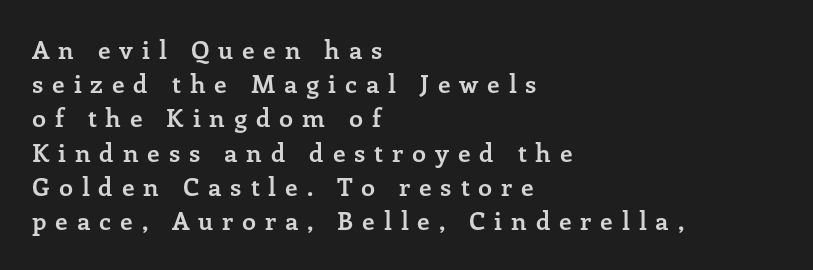
The letters are bold, with thick, heavy strokes. This sample uses an upright cut, with every glyph sitting square on the baseline. The space directly below the letters is spotless. The passage shown stacks its lines at a standard gap. Notice how the passage keeps a crisp vertical edge on the left only. How are the letters spaced? Widely, with obvious added tracking.
